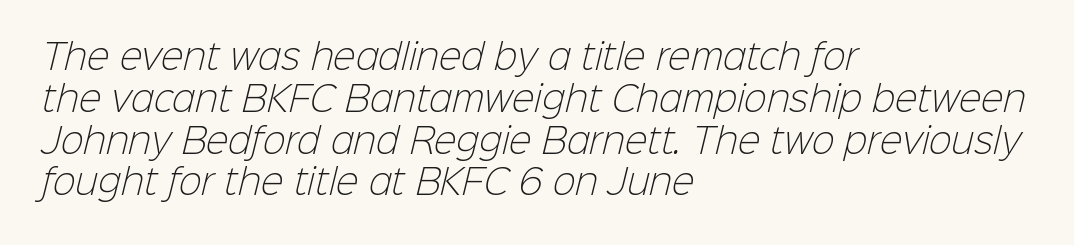
{"serif": "no", "bold": "no", "weight": "light", "width": "normal", "stroke_contrast": "low", "x_height": "medium", "monospaced": "no", "underline": "no", "align": "left", "line_spacing_ratio": 1.23, "letter_spacing": "normal", "letter_spacing_em": 0.0, "glyph_px": 34}
